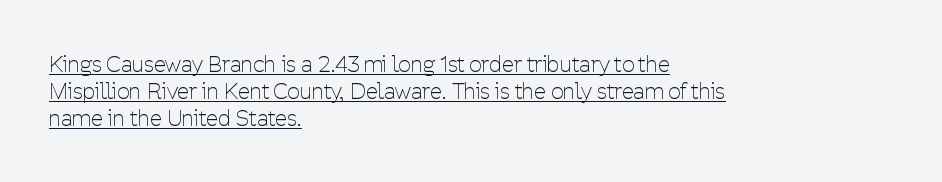
A student would call this left alignment; a typographer would say flush left, rag right. Vertical stems look standard width or narrower in stroke. Glyph-to-glyph distance matches everyday printed text. Posture: upright roman. Students, observe the line beneath the letters — that is underlining.
